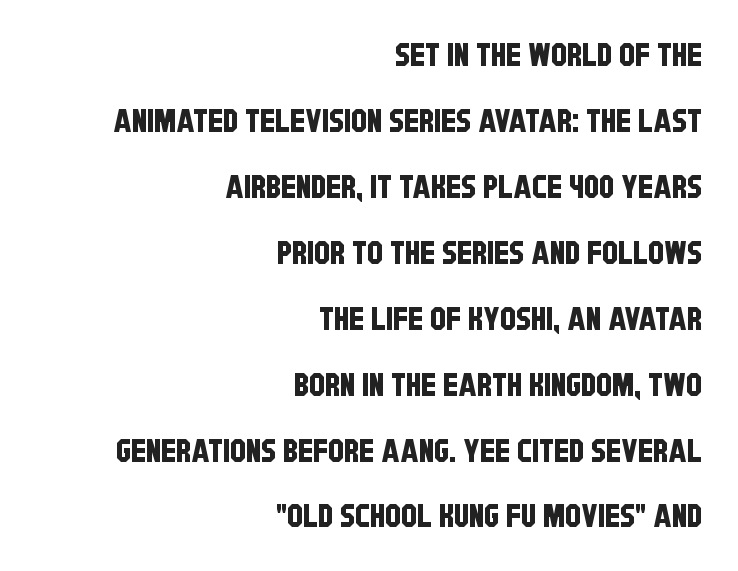
Underline: absent. All the whitespace from short lines collects on the left. Is the letter spacing exaggerated? No — it looks like the ordinary default. In terms of letterform style, serifs are entirely absent.
